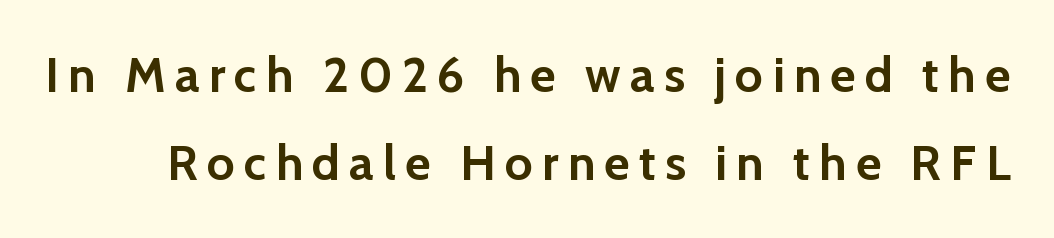
The image shows 49 px semibold sans-serif type, upright; set line spacing 1.8x, not underlined; low stroke contrast and a medium x-height.
